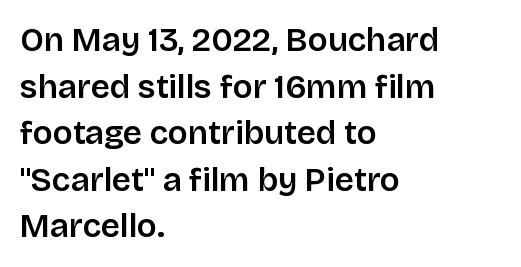
Q: Is the text italic (slanted)? A: No, it is upright.
Q: Is the typeface a serif or a sans-serif typeface? A: Sans-serif.
Q: Is the text underlined? A: No.
Q: How is the paragraph aligned? A: Left-aligned.
Q: Is the spacing between letters normal or unusually wide? A: Normal.
Q: Is the spacing between lines tight, normal or loose? A: Normal.
Q: Width (condensed, normal, or wide)? A: Normal.
Q: Stroke contrast? A: Low.
Q: x-height? A: Large.
Q: Monospaced? A: No.
